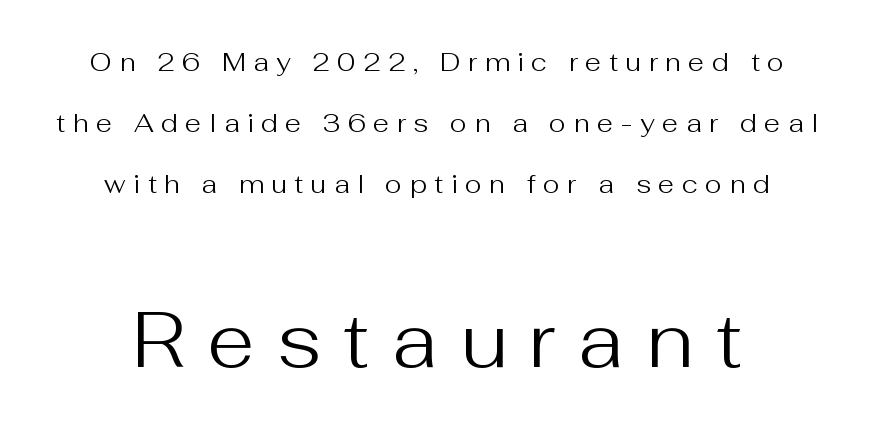
Compared with a flush-left layout, this one balances lines on the center instead. The weight would be labelled regular, book, light, or lighter still. Is there any slant? The stems are plumb. One glance says open: line gaps are wider than usual. This rendering employs a face without finishing strokes, i.e., a sans-serif. The words here are not underlined.
